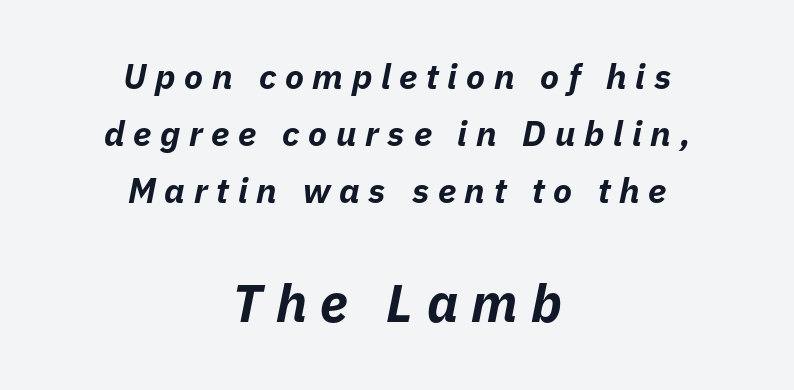
No word sits above an underline. Reading down the column, the eye jumps a familiar distance to each next line. Rendered with sloped, italic letterforms. This rendering widens character spacing well past its baseline value.
